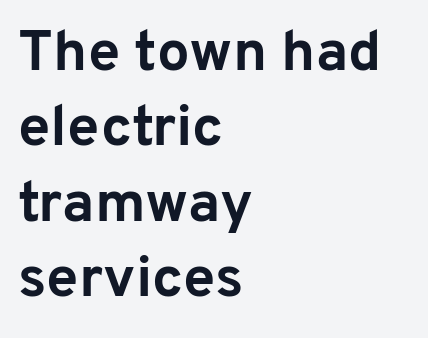
Lines of text with bare space underneath. Look at the stroke-to-counter ratio: heavy, a bold. A classic flush-left, rag-right setting is used for this passage. This rendering leaves character spacing at its baseline value.
